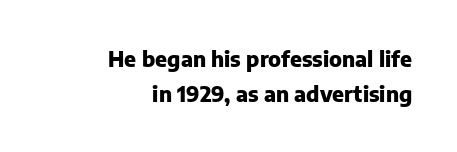
Q: Is the text bold? A: Yes.
Q: Is the text italic (slanted)? A: No, it is upright.
Q: Is the text underlined? A: No.
Q: How is the paragraph aligned? A: Right-aligned.
Q: Is the spacing between letters normal or unusually wide? A: Normal.
Q: Is the spacing between lines tight, normal or loose? A: Normal.
